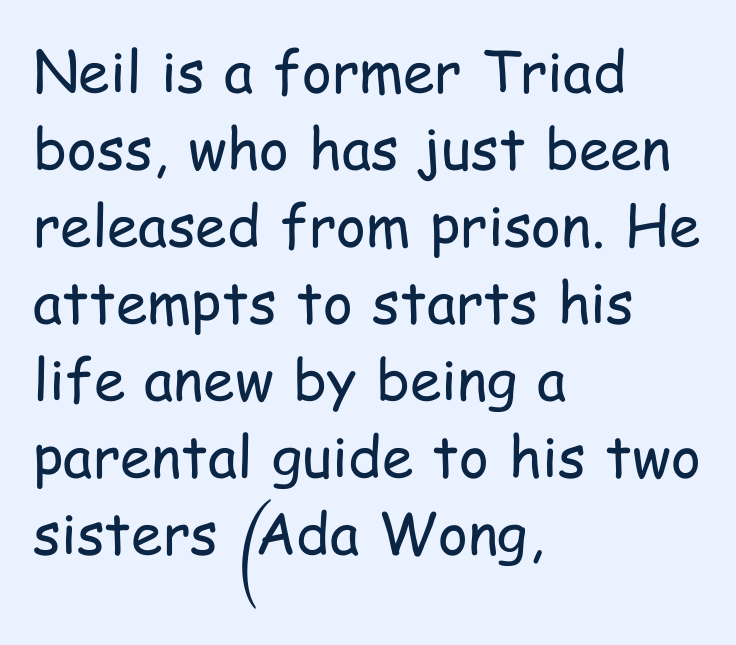
{"serif": "no", "italic": "no", "bold": "no", "weight": "regular", "width": "condensed", "stroke_contrast": "low", "x_height": "medium", "monospaced": "no", "underline": "no", "align": "left", "line_spacing": "normal", "line_spacing_ratio": 1.35, "letter_spacing": "normal", "letter_spacing_em": 0.0, "glyph_px": 57}
